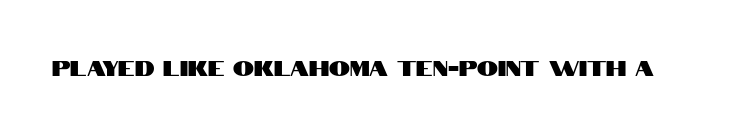
Q: Is the text italic (slanted)? A: No, it is upright.
Q: Is the text underlined? A: No.
Q: Is the spacing between letters normal or unusually wide? A: Normal.
